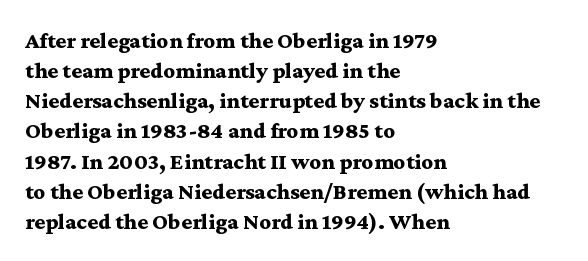
Does extra space separate the letters? No, they use regular spacing. The passage is arranged the way most books set body copy — flush left. Successive baselines arrive at the customary interval. Posture: upright roman. Is the type bold? Yes — the strokes are clearly thick and heavy.
